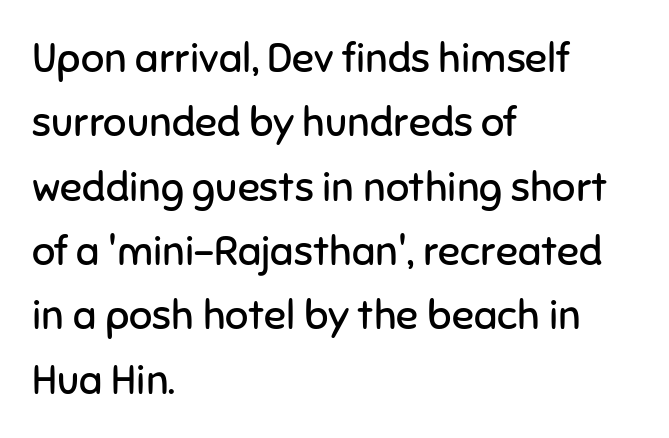
Q: Is the text bold? A: No.
Q: Is the text italic (slanted)? A: No, it is upright.
Q: Is the typeface a serif or a sans-serif typeface? A: Sans-serif.
Q: Is the text underlined? A: No.
Q: How is the paragraph aligned? A: Left-aligned.
Q: Is the spacing between letters normal or unusually wide? A: Normal.
Q: Is the spacing between lines tight, normal or loose? A: Normal.
Q: Width (condensed, normal, or wide)? A: Normal.
Q: Stroke contrast? A: Low.
Q: x-height? A: Medium.
Q: Monospaced? A: No.
